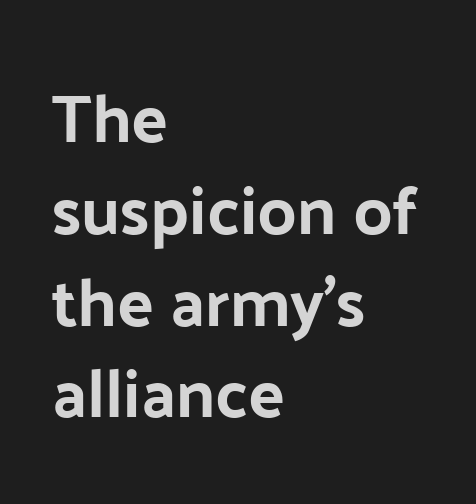
The image shows 68 px sans-serif type, upright; set left-aligned, normal line spacing (1.35x), normal letter spacing, not underlined; low stroke contrast and a medium x-height.
